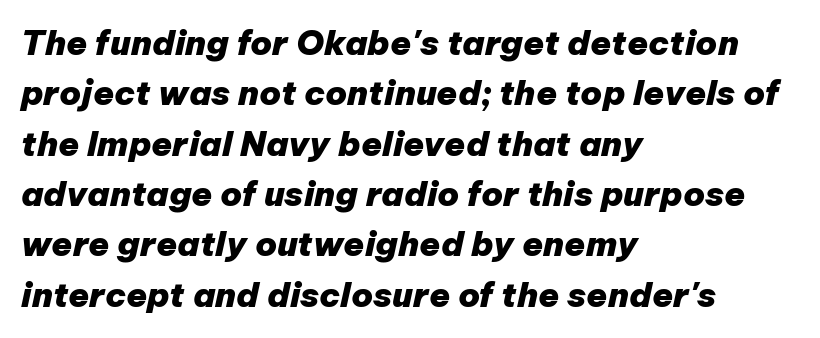
{"italic": "yes", "lean": "right", "slant_degrees": 12, "bold": "yes", "weight": "heavy", "width": "normal", "stroke_contrast": "low", "x_height": "medium", "monospaced": "no", "underline": "no", "align": "left", "line_spacing": "normal", "line_spacing_ratio": 1.48, "letter_spacing": "normal", "letter_spacing_em": 0.0, "glyph_px": 34}
